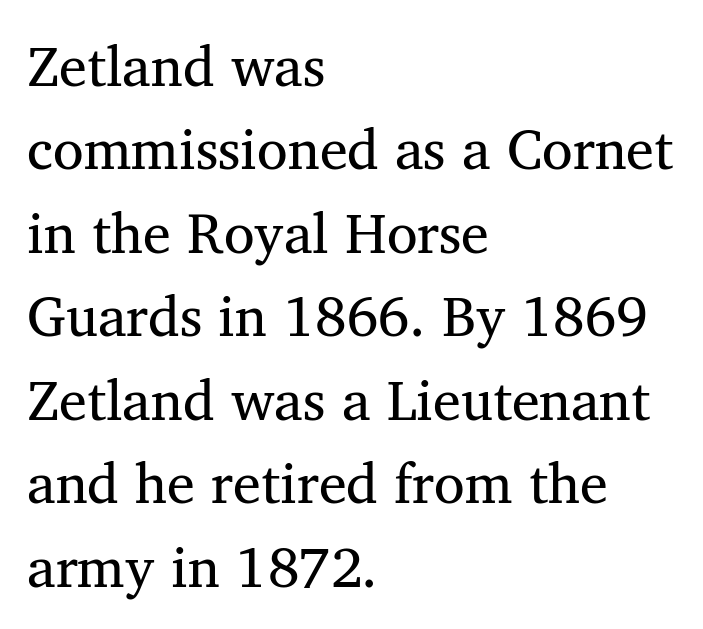
Q: Is the text bold? A: No.
Q: Is the typeface a serif or a sans-serif typeface? A: Serif.
Q: Is the text underlined? A: No.
Q: How is the paragraph aligned? A: Left-aligned.
Q: Is the spacing between letters normal or unusually wide? A: Normal.
Q: Is the spacing between lines tight, normal or loose? A: Normal.
Q: Width (condensed, normal, or wide)? A: Normal.
Q: Stroke contrast? A: Medium.
Q: x-height? A: Medium.
Q: Monospaced? A: No.
